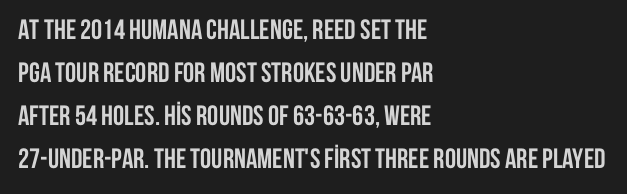
Visually the block forms a straight wall on the left and a jagged coastline on the right. Here the designer chose a conventional face with non-uniform glyph widths. Look at the bottom of the vertical strokes: they stop flat, with no serifs. These lines carry a lot of weight — the face is fully bold.
